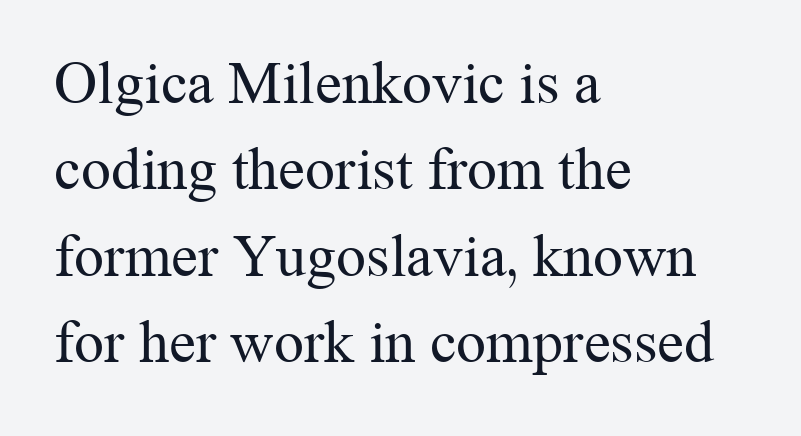
The image shows 60 px regular-weight serif type, upright; set left-aligned, normal line spacing (1.44x), normal letter spacing, not underlined; medium stroke contrast and a medium x-height.
